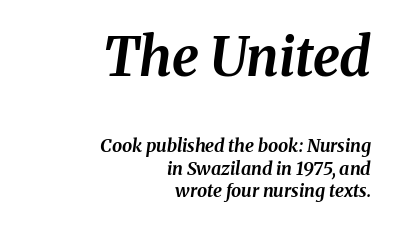
Does the weight exceed regular? Yes, all the way to bold. Every character sits at an angle, as italics do. The letters in the upper block stand taller than those in the block below. Inter-character spacing is left at the font's built-in metrics.
